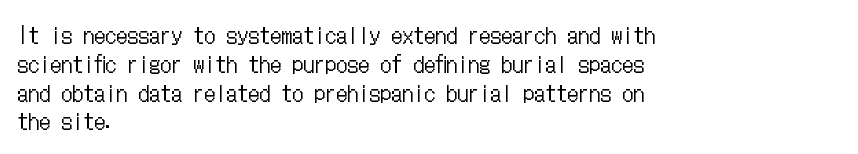
Q: Is the text bold? A: No.
Q: Is the text italic (slanted)? A: No, it is upright.
Q: Is the text underlined? A: No.
Q: How is the paragraph aligned? A: Left-aligned.
Q: Is the spacing between letters normal or unusually wide? A: Normal.
Q: Is the spacing between lines tight, normal or loose? A: Normal.
